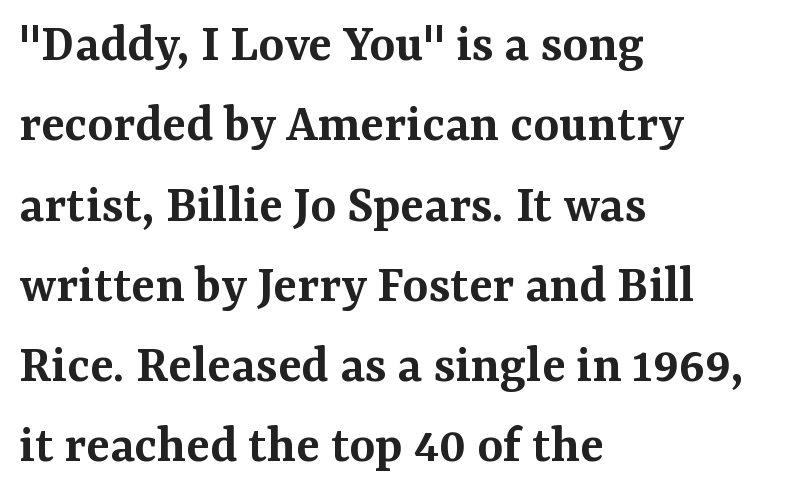
Vertically, the passage feels balanced, rows spaced as you'd expect. Slightly chunky letters — semibold, I'd say, not full bold. Spacing verdict: proportional, widths tailored to each character. The lines are quadded left. Unlike a clean sans, this face finishes its strokes with serifs.
